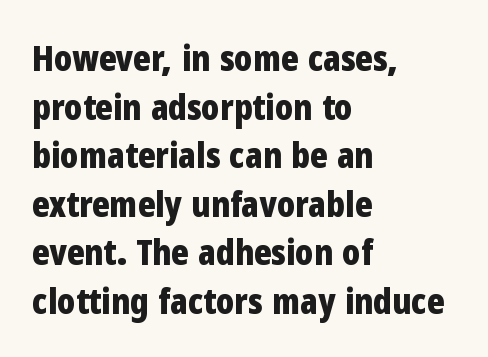
Q: Is the text bold? A: Yes.
Q: Is the text italic (slanted)? A: No, it is upright.
Q: Is the typeface a serif or a sans-serif typeface? A: Sans-serif.
Q: Is the text underlined? A: No.
Q: How is the paragraph aligned? A: Left-aligned.
Q: Is the spacing between letters normal or unusually wide? A: Normal.
Q: Is the spacing between lines tight, normal or loose? A: Normal.
Q: Width (condensed, normal, or wide)? A: Condensed.
Q: Stroke contrast? A: Low.
Q: x-height? A: Medium.
Q: Monospaced? A: No.
